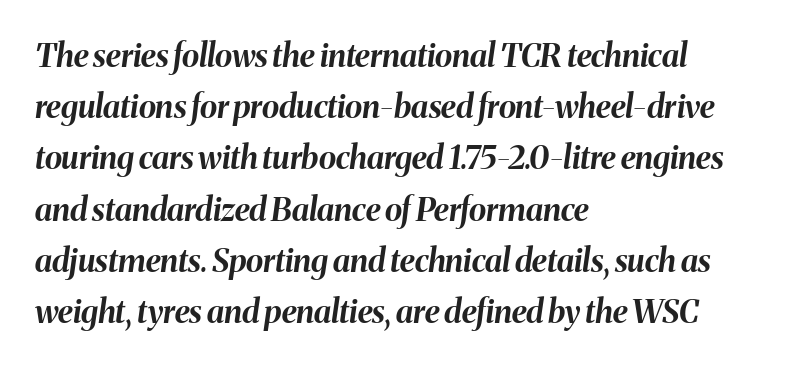
{"italic": "yes", "lean": "right", "slant_degrees": 8, "bold": "yes", "weight": "bold", "width": "normal", "stroke_contrast": "medium", "x_height": "medium", "monospaced": "no", "underline": "no", "align": "left", "line_spacing": "normal", "line_spacing_ratio": 1.6, "letter_spacing": "normal", "letter_spacing_em": 0.0, "glyph_px": 32}
